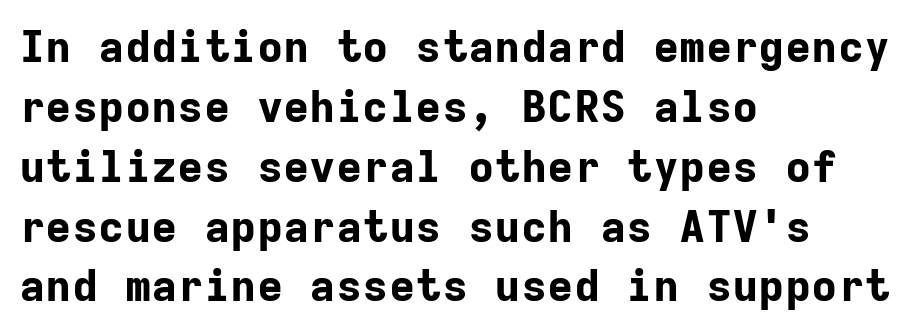
{"serif": "no", "italic": "no", "bold": "yes", "weight": "bold", "width": "normal", "stroke_contrast": "low", "x_height": "medium", "monospaced": "yes", "underline": "no", "align": "left", "line_spacing": "normal", "line_spacing_ratio": 1.36, "letter_spacing": "normal", "letter_spacing_em": 0.0, "glyph_px": 44}
